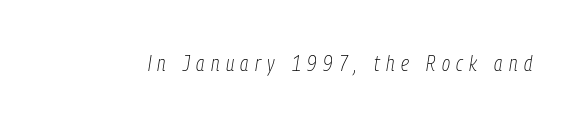
Rendered with sloped, italic letterforms. The specimen omits any rule beneath the text block's lines. Stroke mass is kept to a normal reading level or below. The face used here is rendered with a markedly widened letterfit.
